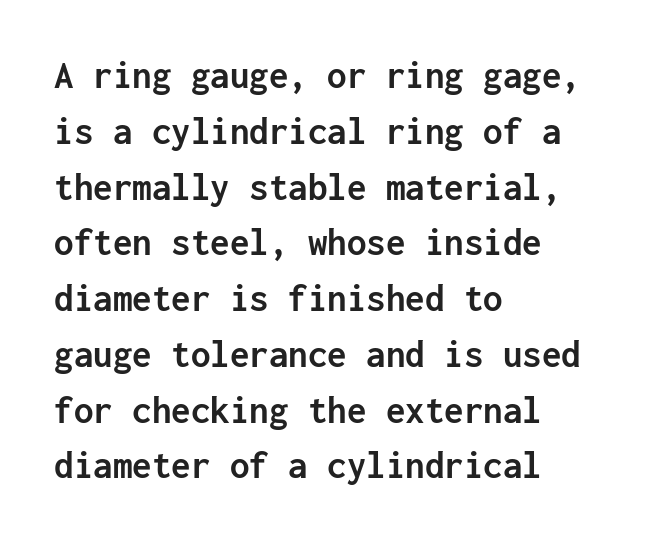
Q: Is the text bold? A: Yes.
Q: Is the text italic (slanted)? A: No, it is upright.
Q: Is the typeface a serif or a sans-serif typeface? A: Sans-serif.
Q: Is the text underlined? A: No.
Q: How is the paragraph aligned? A: Left-aligned.
Q: Is the spacing between letters normal or unusually wide? A: Normal.
Q: Is the spacing between lines tight, normal or loose? A: Normal.
Q: Width (condensed, normal, or wide)? A: Normal.
Q: Stroke contrast? A: Low.
Q: x-height? A: Medium.
Q: Monospaced? A: Yes.
